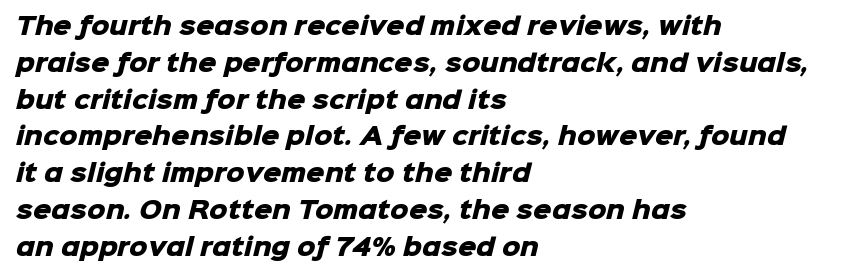
{"bold": "yes", "underline": "no", "align": "left", "line_spacing": "normal", "line_spacing_ratio": 1.6, "letter_spacing": "normal", "letter_spacing_em": 0.0, "glyph_px": 23}
